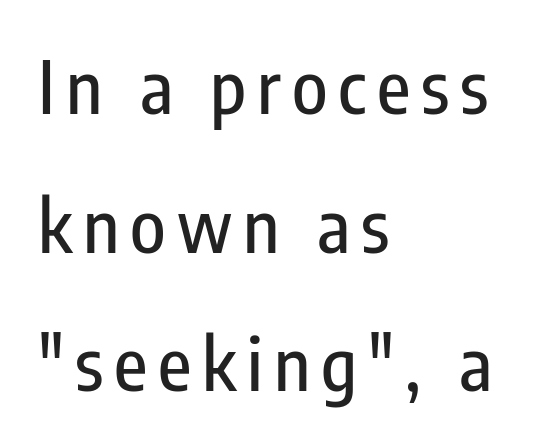
{"serif": "no", "italic": "no", "width": "condensed", "stroke_contrast": "low", "x_height": "medium", "monospaced": "no", "underline": "no", "align": "left", "line_spacing": "loose", "line_spacing_ratio": 1.9, "glyph_px": 73}
